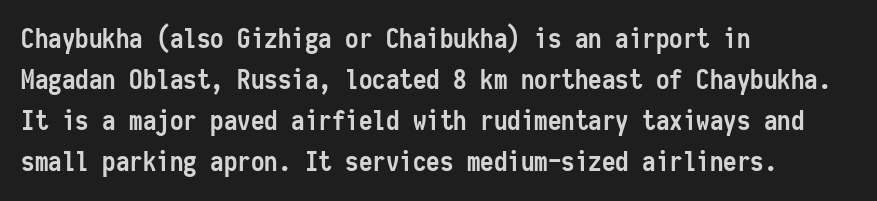
The image shows 27 px bold type, upright; set left-aligned, normal line spacing (1.52x), normal letter spacing, not underlined.
